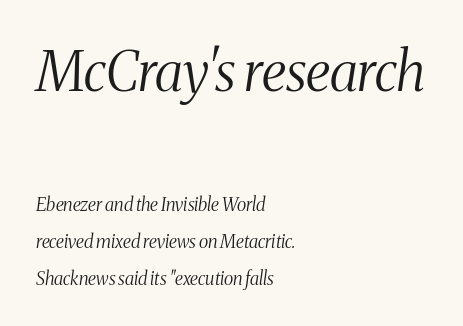
Is this a fixed-width face? No — the glyphs have proportional, varying widths. Leftover space on each line is placed entirely after the last word. The vertical gap from one line to the next is large. You get the large type first, then a drop to smaller type.
